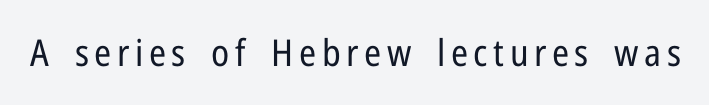
Q: Is the text bold? A: No.
Q: Is the text italic (slanted)? A: No, it is upright.
Q: Is the typeface a serif or a sans-serif typeface? A: Sans-serif.
Q: Is the text underlined? A: No.
Q: Width (condensed, normal, or wide)? A: Condensed.
Q: Stroke contrast? A: Low.
Q: x-height? A: Medium.
Q: Monospaced? A: No.
